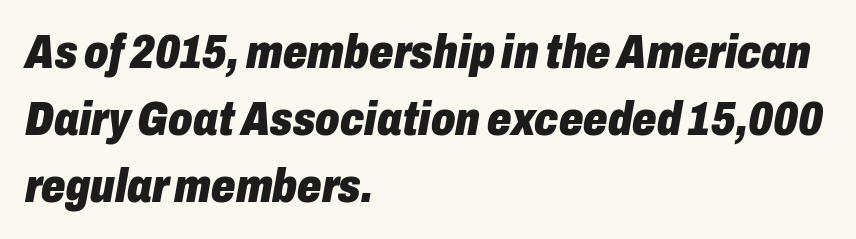
The image shows 48 px heavy, condensed type, italic (leaning right); set left-aligned, normal line spacing (1.4x), normal letter spacing, not underlined; low stroke contrast and a medium x-height.
